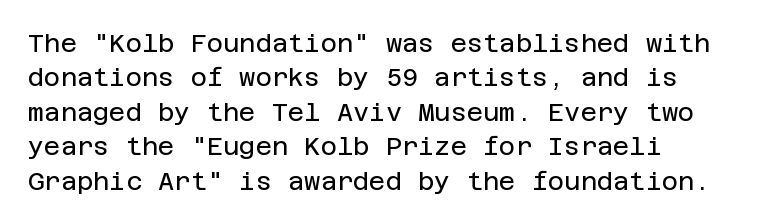
The image shows 25 px text type, upright; set left-aligned, normal line spacing (1.38x), normal letter spacing, not underlined.
